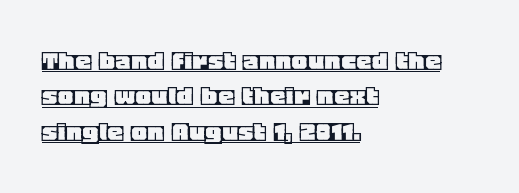
Observe the ordinary spacing: letters are neighbours, not strangers. The designer dialed line spacing down below the default. The specimen includes a rule beneath the text block's lines. This rendering uses left alignment, leaving the right contour irregular. Proportional: the letters do not fall into vertical columns.
